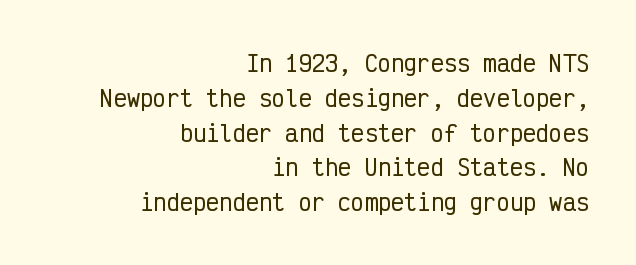
{"italic": "no", "underline": "no", "align": "right", "line_spacing": "normal", "line_spacing_ratio": 1.58, "letter_spacing": "normal", "letter_spacing_em": 0.0, "glyph_px": 22}
